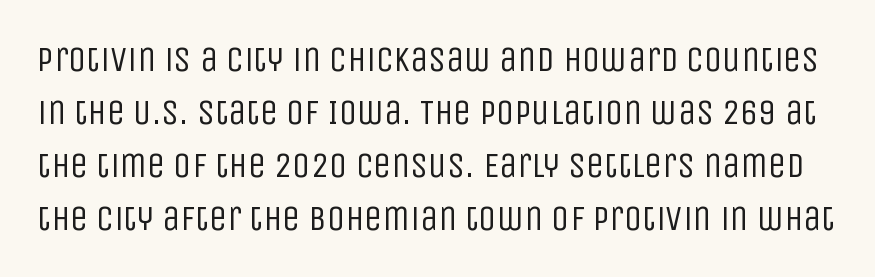
The image shows 36 px regular-weight, condensed sans-serif type, upright; set normal line spacing (1.47x), normal letter spacing, not underlined; low stroke contrast and a large x-height.
